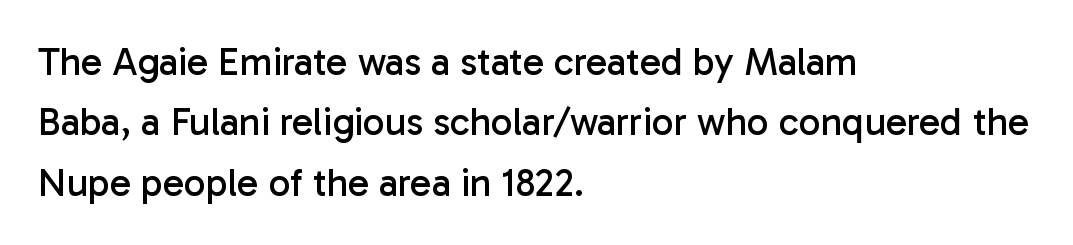
{"serif": "no", "italic": "no", "bold": "no", "weight": "regular", "width": "normal", "stroke_contrast": "low", "x_height": "medium", "monospaced": "no", "underline": "no", "align": "left", "line_spacing": "normal", "line_spacing_ratio": 1.55, "letter_spacing": "normal", "letter_spacing_em": 0.0, "glyph_px": 39}
